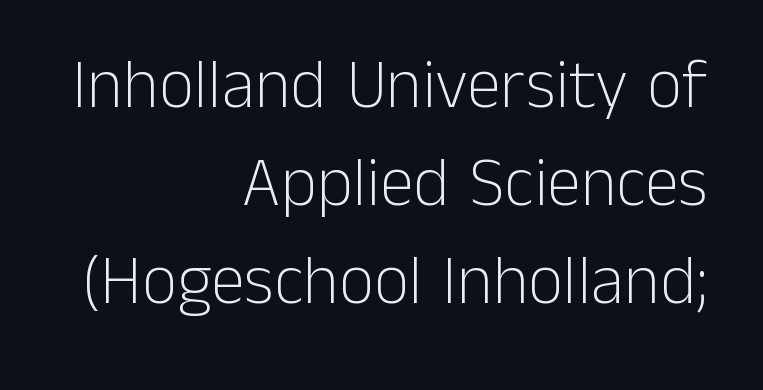
Q: Is the text bold? A: No.
Q: Is the text italic (slanted)? A: No, it is upright.
Q: Is the typeface a serif or a sans-serif typeface? A: Sans-serif.
Q: Is the text underlined? A: No.
Q: How is the paragraph aligned? A: Right-aligned.
Q: Is the spacing between letters normal or unusually wide? A: Normal.
Q: Is the spacing between lines tight, normal or loose? A: Normal.
Q: Width (condensed, normal, or wide)? A: Normal.
Q: Stroke contrast? A: Low.
Q: x-height? A: Medium.
Q: Monospaced? A: No.
